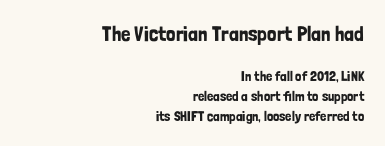
Q: Is the text italic (slanted)? A: No, it is upright.
Q: Is the text underlined? A: No.
Q: How is the paragraph aligned? A: Right-aligned.
Q: Is the spacing between letters normal or unusually wide? A: Normal.
Q: Is the spacing between lines tight, normal or loose? A: Normal.
Q: Which block of text is set in a larger size, the first (top) or the second (bottom)? A: The first (top) one.
